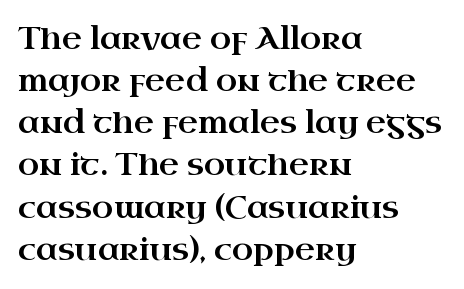
{"serif": "yes", "italic": "no", "width": "wide", "stroke_contrast": "high", "x_height": "small", "monospaced": "no", "underline": "no", "align": "left", "line_spacing": "normal", "line_spacing_ratio": 1.36, "letter_spacing": "normal", "letter_spacing_em": 0.0, "glyph_px": 31}
